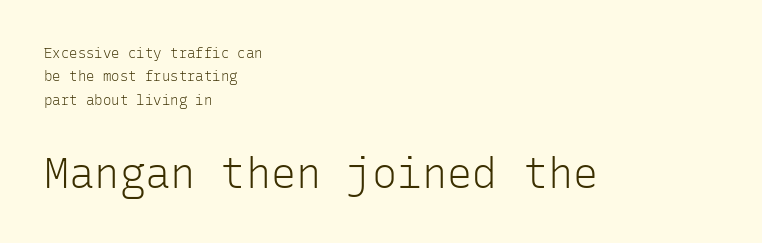
{"serif": "no", "italic": "no", "bold": "no", "weight": "light", "width": "normal", "stroke_contrast": "low", "x_height": "medium", "monospaced": "yes", "underline": "no", "align": "left", "line_spacing": "normal", "line_spacing_ratio": 1.67, "letter_spacing": "normal", "letter_spacing_em": 0.0, "larger_block": "second", "size_ratio": 3.0, "glyph_px": 42}
